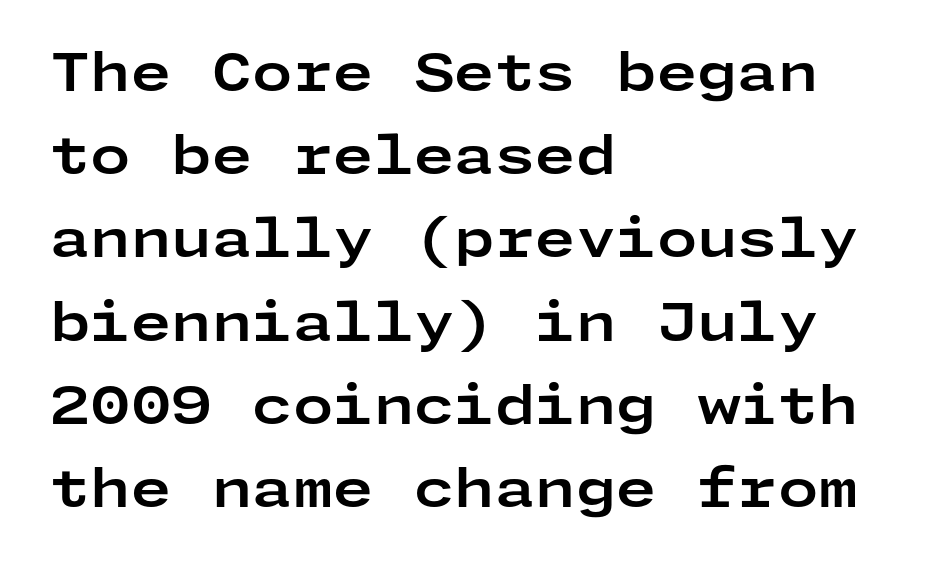
Spacing between characters is what you'd get straight out of the box. The lines sit at an ordinary, default distance from one another. Underlining? Definitely not there. No feet cap the strokes, marking this as sans-serif type.
